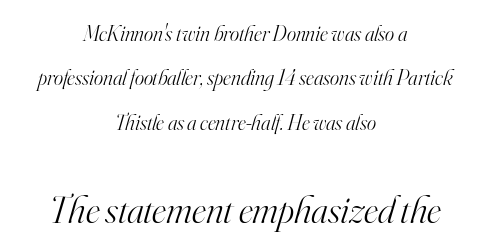
{"serif": "yes", "italic": "yes", "lean": "right", "slant_degrees": 16, "bold": "no", "weight": "light", "width": "normal", "stroke_contrast": "high", "x_height": "small", "monospaced": "no", "underline": "no", "align": "center", "line_spacing": "loose", "line_spacing_ratio": 2.02, "letter_spacing": "normal", "letter_spacing_em": 0.0, "larger_block": "second", "size_ratio": 1.77, "glyph_px": 39}
